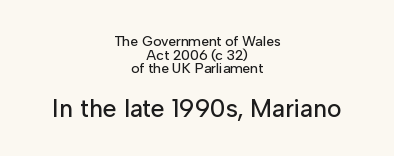
It's the straight-up-and-down kind of type. Honestly, there is no underline to notice here at all. Caption: multi-line text, centered on the measure. Does extra space separate the letters? No, they use regular spacing. The second block has been scaled up relative to the first.
